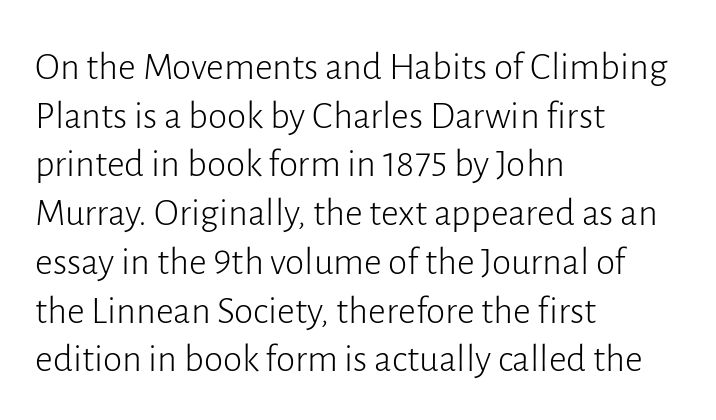
Q: Is the text bold? A: No.
Q: Is the text italic (slanted)? A: No, it is upright.
Q: Is the typeface a serif or a sans-serif typeface? A: Sans-serif.
Q: Is the text underlined? A: No.
Q: How is the paragraph aligned? A: Left-aligned.
Q: Is the spacing between letters normal or unusually wide? A: Normal.
Q: Is the spacing between lines tight, normal or loose? A: Normal.
Q: Width (condensed, normal, or wide)? A: Normal.
Q: Stroke contrast? A: Low.
Q: x-height? A: Medium.
Q: Monospaced? A: No.
